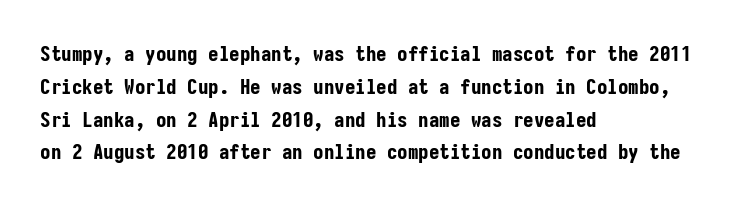
The image shows 21 px bold type, upright; set left-aligned, normal line spacing (1.56x), normal letter spacing, not underlined.
